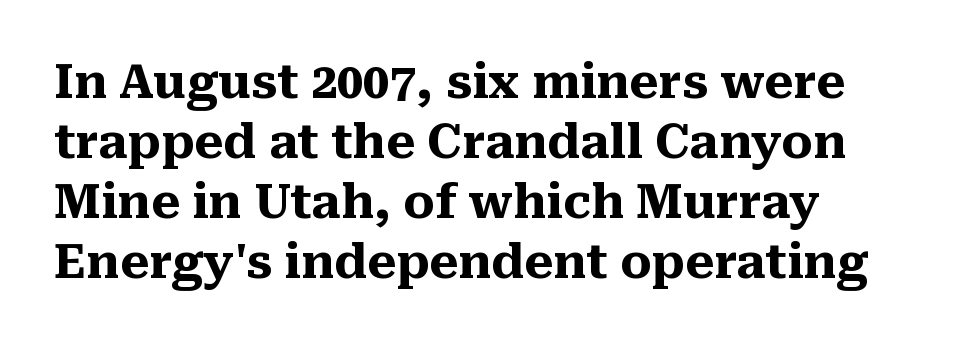
{"serif": "yes", "italic": "no", "bold": "yes", "weight": "heavy", "width": "normal", "stroke_contrast": "medium", "x_height": "medium", "monospaced": "no", "underline": "no", "align": "left", "line_spacing": "normal", "line_spacing_ratio": 1.28, "letter_spacing": "normal", "letter_spacing_em": 0.0, "glyph_px": 47}
